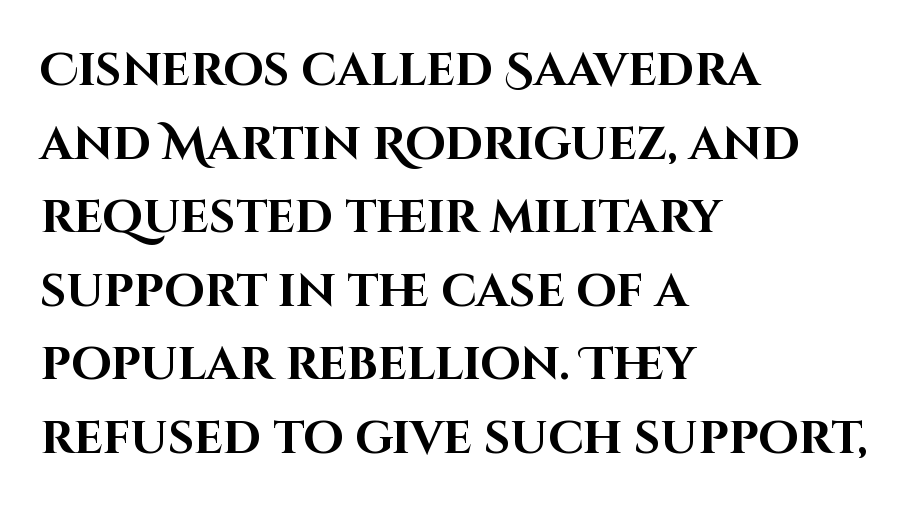
The image shows 46 px bold sans-serif type, upright; set left-aligned, normal line spacing (1.6x), normal letter spacing, not underlined; high stroke contrast and a large x-height.
